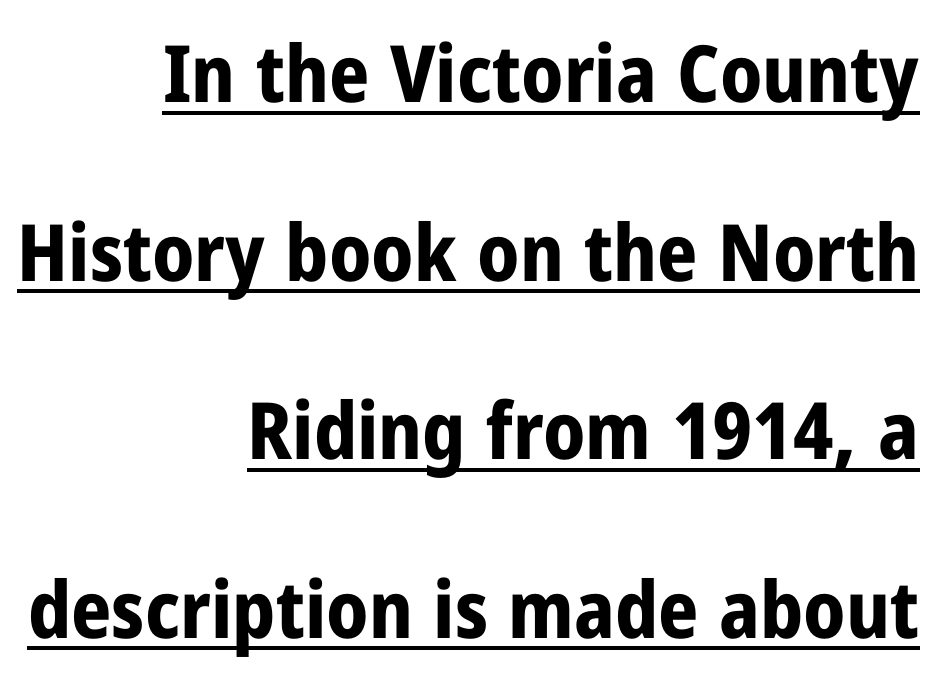
The image shows 79 px bold, condensed sans-serif type, upright; set right-aligned, loose line spacing (2.26x), normal letter spacing, underlined; low stroke contrast and a medium x-height.
